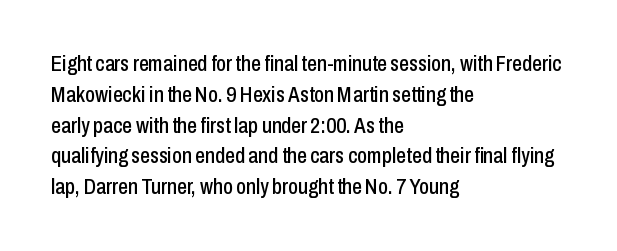
{"italic": "no", "underline": "no", "align": "left", "line_spacing": "normal", "line_spacing_ratio": 1.4, "letter_spacing": "normal", "letter_spacing_em": 0.0, "glyph_px": 22}
